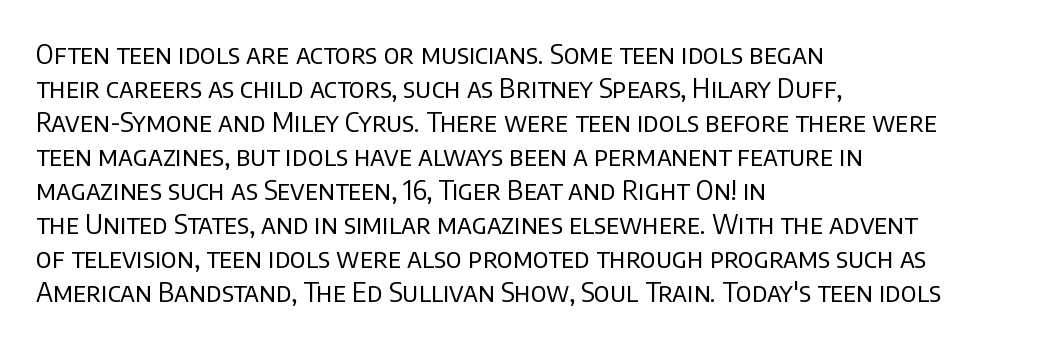
Q: Is the text bold? A: No.
Q: Is the text italic (slanted)? A: No, it is upright.
Q: Is the text underlined? A: No.
Q: How is the paragraph aligned? A: Left-aligned.
Q: Is the spacing between letters normal or unusually wide? A: Normal.
Q: Is the spacing between lines tight, normal or loose? A: Normal.
